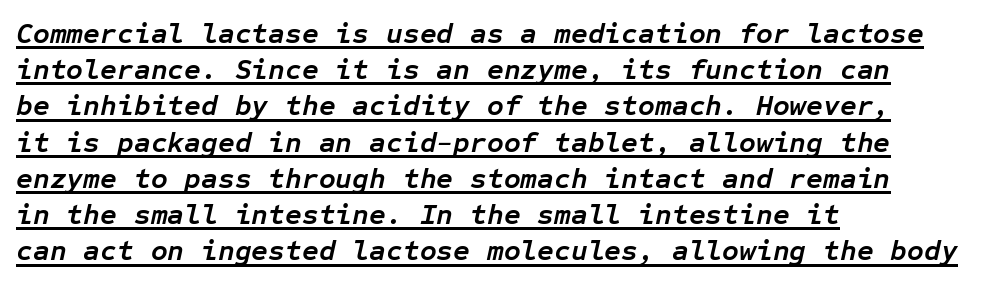
Visually the block forms a straight wall on the left and a jagged coastline on the right. Look at the stroke-to-counter ratio: heavy, a bold. Each letter, wide or thin by design, is forced into the same width here. Decoration check: the copy is underlined. Is the type slanted? Yes — the strokes lean at a clear angle.
